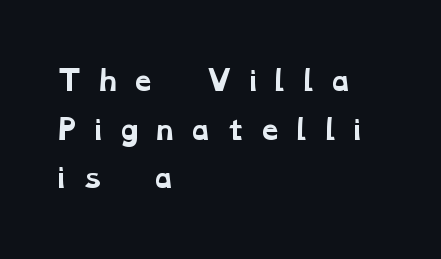
Q: Is the text bold? A: Yes.
Q: Is the text underlined? A: No.
Q: How is the paragraph aligned? A: Left-aligned.
Q: Is the spacing between letters normal or unusually wide? A: Unusually wide.
